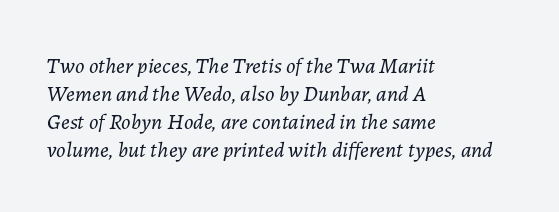
Q: Is the text bold? A: No.
Q: Is the text italic (slanted)? A: Yes, it leans right by about 7 degrees.
Q: Is the text underlined? A: No.
Q: How is the paragraph aligned? A: Left-aligned.
Q: Is the spacing between letters normal or unusually wide? A: Normal.
Q: Is the spacing between lines tight, normal or loose? A: Normal.
